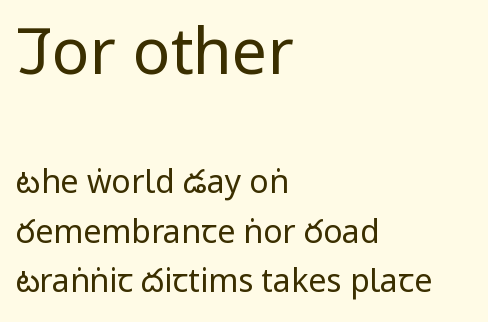
In terms of letterspacing, this is plain default setting. Lines of text with bare space underneath. The lines are quadded left. Posture: straight, roman, zero tilt.
